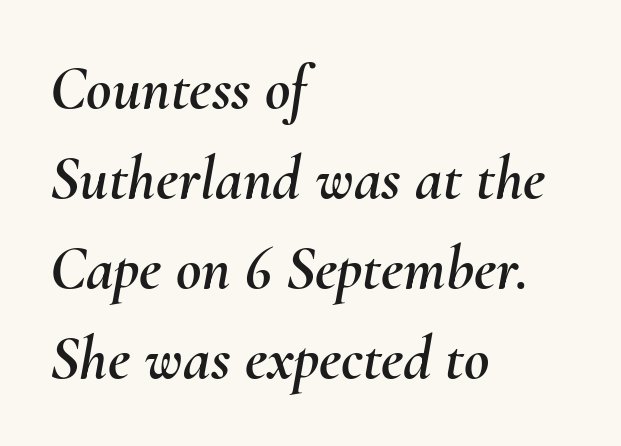
Whoever set this chose a conventional vertical rhythm. Letter spacing: default. This sample has the flowing, uneven cadence of proportional lettering. The words here are not underlined. The paragraph has a hard left edge and a soft right edge. The font's italic variant was chosen for this text.
